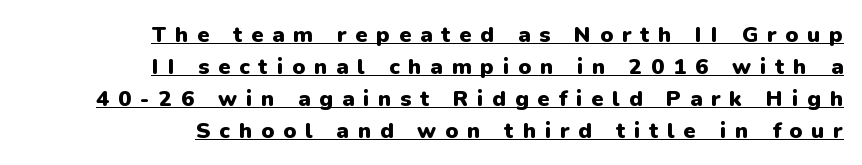
Every stem runs plumb, perpendicular to the baseline. Underline: present. Does extra space separate the letters? Yes, quite a lot of it. The leading is moderate, giving the passage an even texture. The setting favours the right margin, as signatures and pull-quotes sometimes do. Compared with an ordinary text face, these strokes are far heavier — a full bold.
